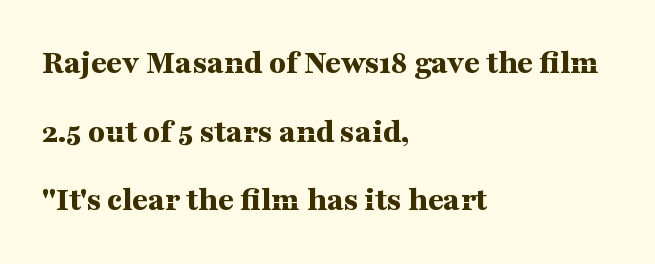
The image shows 34 px bold, wide serif type, upright; set left-aligned, loose line spacing (2.02x), normal letter spacing, not underlined; medium stroke contrast and a medium x-height.
